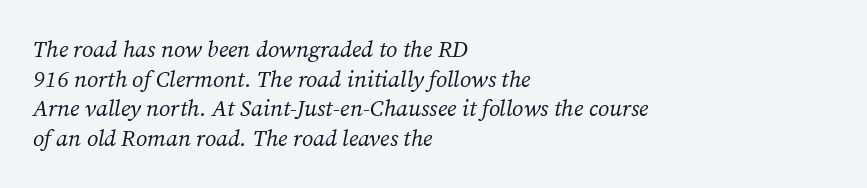
The image shows 23 px text type, italic (leaning right); set left-aligned, normal line spacing (1.29x), normal letter spacing, not underlined.
